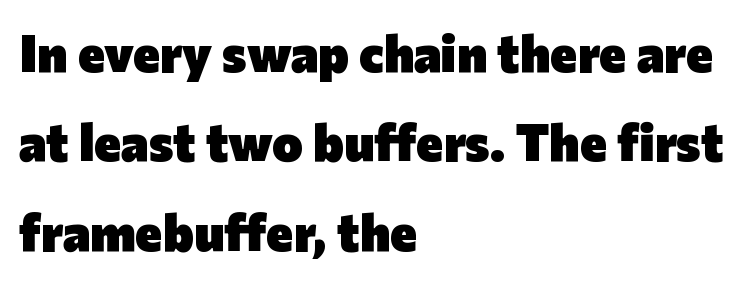
The image shows 52 px heavy sans-serif type, upright; set left-aligned, line spacing 1.72x, normal letter spacing, not underlined; low stroke contrast and a medium x-height.
